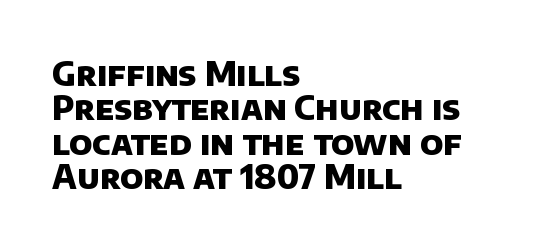
In terms of letterform style, serifs are entirely absent. A typesetter would call this proportional, since set widths differ per character. Closely set lines give the paragraph a compact silhouette. Between one letter and the next there's only the usual sliver of space.
